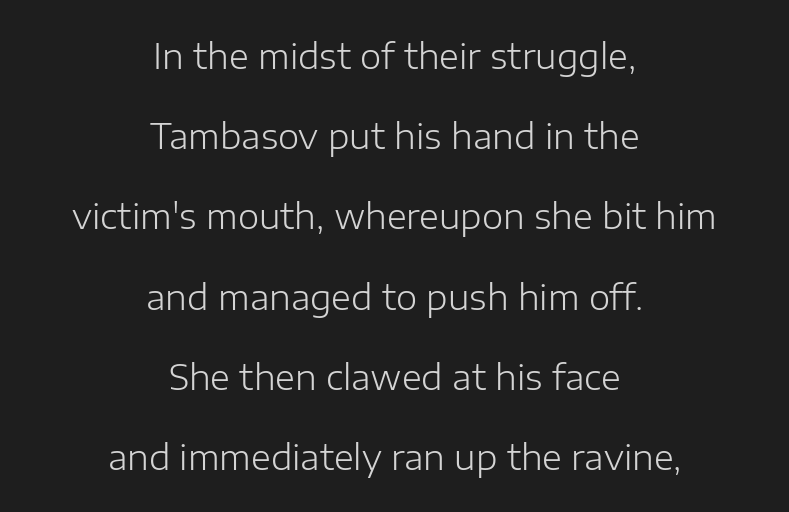
The image shows 34 px light sans-serif type, upright; set centered, loose line spacing (2.36x), normal letter spacing, not underlined; low stroke contrast and a medium x-height.
